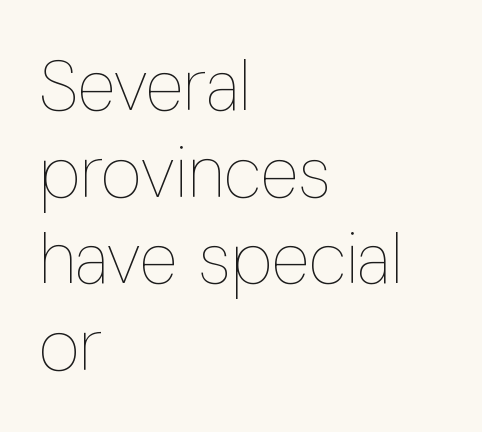
{"italic": "no", "bold": "no", "weight": "thin", "width": "condensed", "stroke_contrast": "low", "x_height": "medium", "monospaced": "no", "underline": "no", "align": "left", "line_spacing_ratio": 1.22, "letter_spacing": "normal", "letter_spacing_em": 0.0, "glyph_px": 71}
